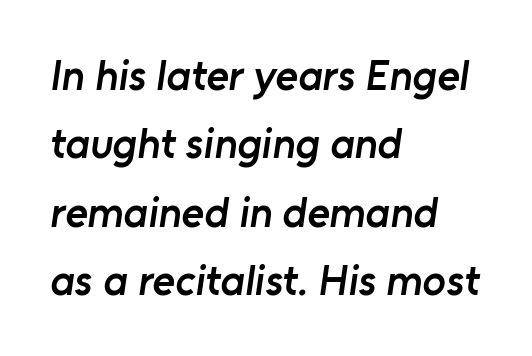
The image shows 43 px semibold sans-serif type; set left-aligned, normal line spacing (1.59x), normal letter spacing, not underlined; low stroke contrast and a medium x-height.
